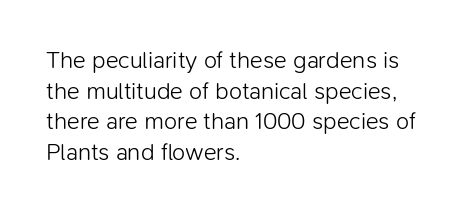
The image shows 24 px text type, upright; set left-aligned, normal line spacing (1.28x), normal letter spacing, not underlined.
